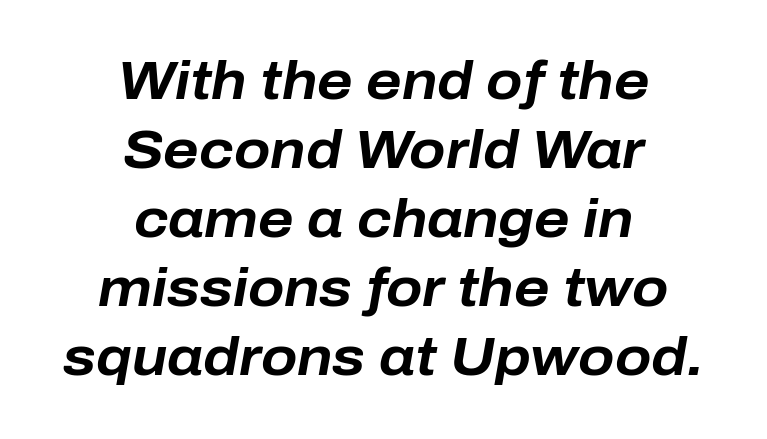
{"italic": "yes", "lean": "right", "slant_degrees": 10, "bold": "yes", "weight": "bold", "width": "normal", "stroke_contrast": "low", "x_height": "medium", "monospaced": "no", "underline": "no", "align": "center", "line_spacing": "normal", "line_spacing_ratio": 1.3, "letter_spacing": "normal", "letter_spacing_em": 0.0, "glyph_px": 53}
